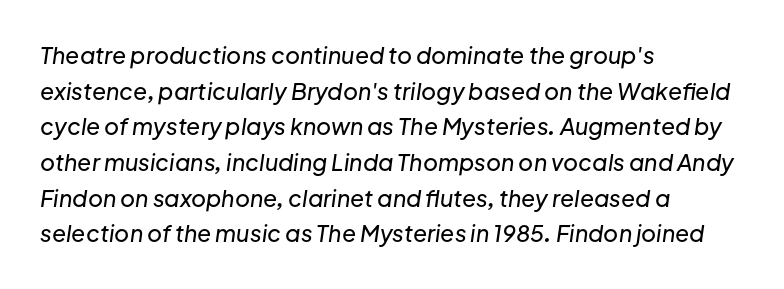
The image shows 23 px text type, italic (leaning right); set left-aligned, normal line spacing (1.55x), normal letter spacing, not underlined.
